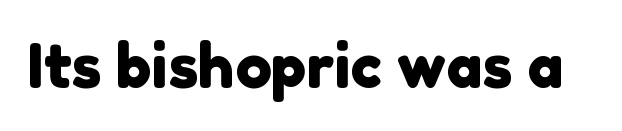
The image shows 61 px sans-serif type; set normal letter spacing, not underlined; low stroke contrast and a medium x-height.
